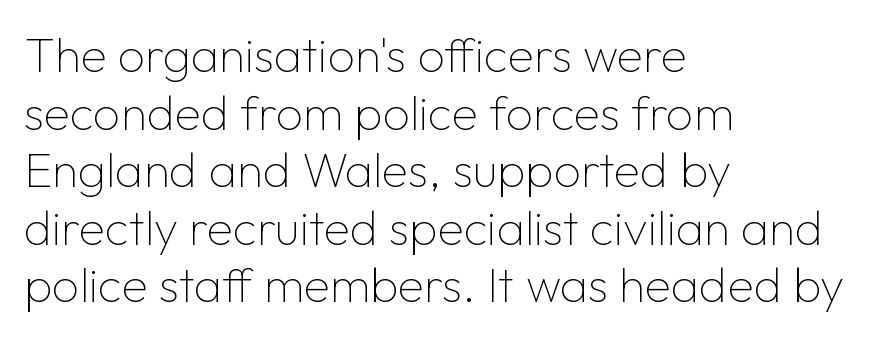
Q: Is the text bold? A: No.
Q: Is the text italic (slanted)? A: No, it is upright.
Q: Is the typeface a serif or a sans-serif typeface? A: Sans-serif.
Q: Is the text underlined? A: No.
Q: How is the paragraph aligned? A: Left-aligned.
Q: Is the spacing between letters normal or unusually wide? A: Normal.
Q: Width (condensed, normal, or wide)? A: Normal.
Q: Stroke contrast? A: Low.
Q: x-height? A: Medium.
Q: Monospaced? A: No.
